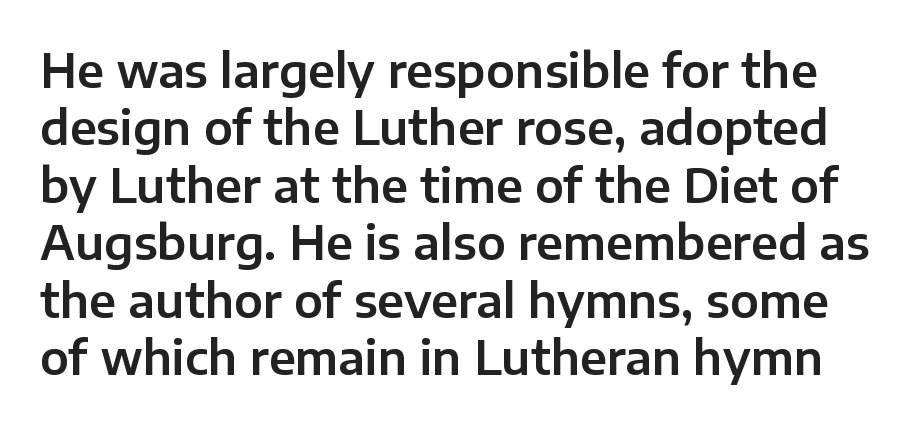
Q: Is the text italic (slanted)? A: No, it is upright.
Q: Is the typeface a serif or a sans-serif typeface? A: Sans-serif.
Q: Is the text underlined? A: No.
Q: Is the spacing between letters normal or unusually wide? A: Normal.
Q: Is the spacing between lines tight, normal or loose? A: Normal.
Q: Width (condensed, normal, or wide)? A: Normal.
Q: Stroke contrast? A: Low.
Q: x-height? A: Medium.
Q: Monospaced? A: No.
